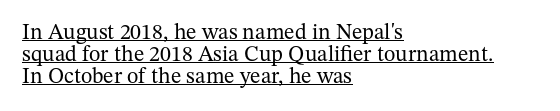
Q: Is the text bold? A: No.
Q: Is the text italic (slanted)? A: No, it is upright.
Q: Is the text underlined? A: Yes.
Q: How is the paragraph aligned? A: Left-aligned.
Q: Is the spacing between letters normal or unusually wide? A: Normal.
Q: Is the spacing between lines tight, normal or loose? A: Tight.
